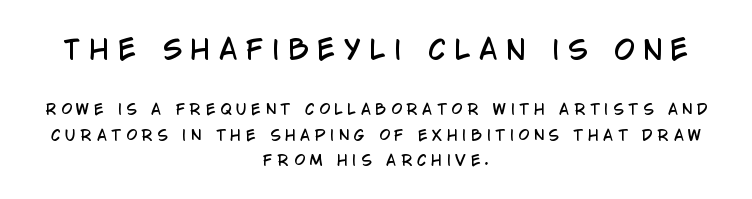
The image shows 26 px text type, upright; set centered, line spacing 1.82x, unusually wide letter spacing (+0.34 em), not underlined; the first (top) block is 1.86x larger.
